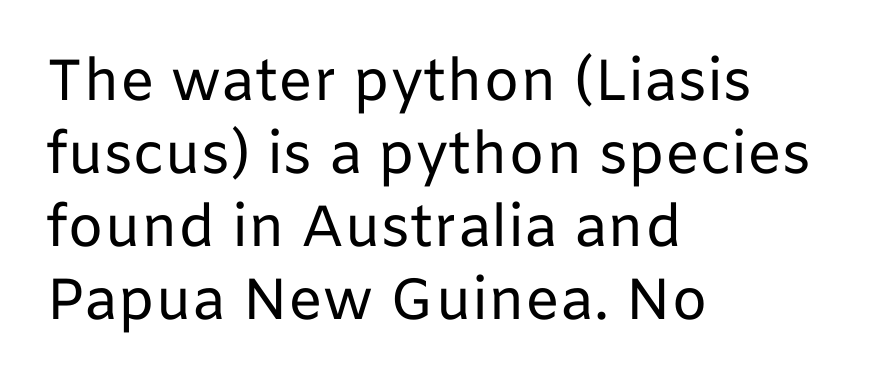
Weight: in the light-to-regular range. Check where the strokes stop: nothing finishes them off — pure sans. Only glyphs here, with clear space below each row. Evenly set lines give the paragraph a standard silhouette.
